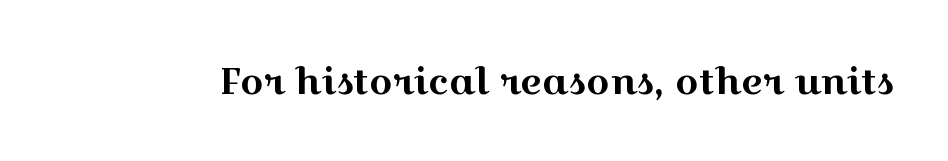
{"serif": "yes", "italic": "no", "width": "wide", "x_height": "medium", "monospaced": "no", "underline": "no", "letter_spacing": "normal", "letter_spacing_em": 0.0, "glyph_px": 37}
